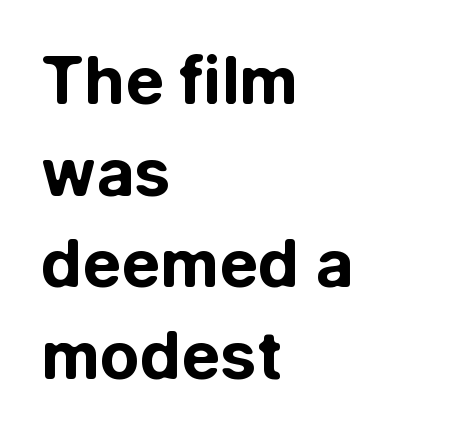
Q: Is the text bold? A: Yes.
Q: Is the text italic (slanted)? A: No, it is upright.
Q: Is the typeface a serif or a sans-serif typeface? A: Sans-serif.
Q: Is the text underlined? A: No.
Q: How is the paragraph aligned? A: Left-aligned.
Q: Is the spacing between letters normal or unusually wide? A: Normal.
Q: Is the spacing between lines tight, normal or loose? A: Normal.
Q: Width (condensed, normal, or wide)? A: Normal.
Q: Stroke contrast? A: Low.
Q: x-height? A: Medium.
Q: Monospaced? A: No.
